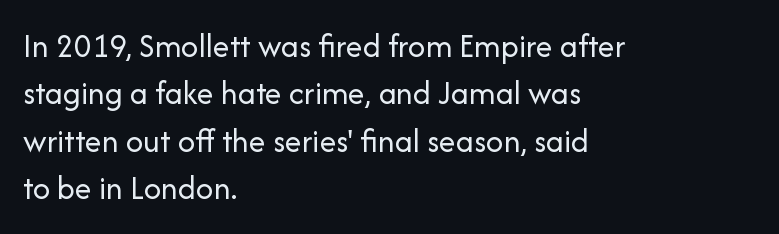
{"serif": "no", "italic": "no", "bold": "no", "weight": "regular", "width": "normal", "stroke_contrast": "low", "x_height": "medium", "monospaced": "no", "underline": "no", "align": "left", "line_spacing": "normal", "line_spacing_ratio": 1.39, "letter_spacing": "normal", "letter_spacing_em": 0.0, "glyph_px": 34}
